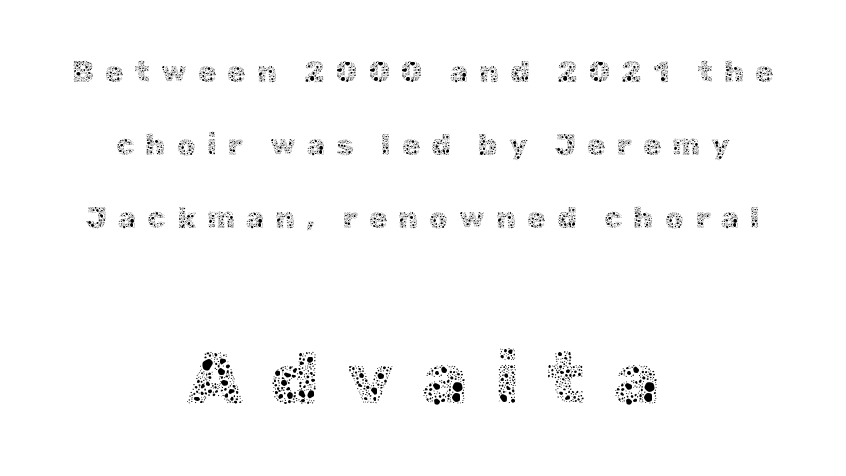
Q: Is the text bold? A: No.
Q: Is the text italic (slanted)? A: No, it is upright.
Q: Is the text underlined? A: No.
Q: How is the paragraph aligned? A: Centered.
Q: Is the spacing between letters normal or unusually wide? A: Unusually wide.
Q: Is the spacing between lines tight, normal or loose? A: Loose.
Q: Which block of text is set in a larger size, the first (top) or the second (bottom)? A: The second (bottom) one.
Q: Width (condensed, normal, or wide)? A: Normal.
Q: x-height? A: Medium.
Q: Monospaced? A: No.
